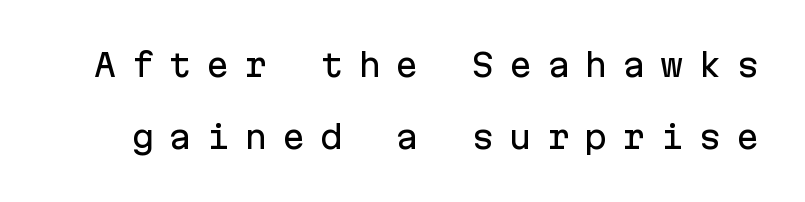
Rows of type keep a wide berth in the vertical direction. The strip under each line holds only bare page. Nothing sits at the stroke ends, so this counts as sans-serif. The face used here is rendered with a markedly widened letterfit. The letters stand straight up with perfectly vertical stems. These lines are rendered in a fixed-pitch font.
